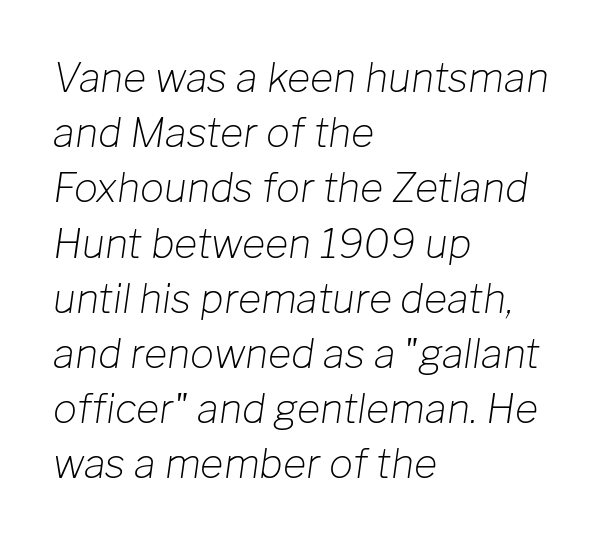
{"italic": "yes", "lean": "right", "slant_degrees": 8, "bold": "no", "weight": "light", "width": "normal", "stroke_contrast": "low", "x_height": "medium", "monospaced": "no", "underline": "no", "align": "left", "line_spacing": "normal", "line_spacing_ratio": 1.38, "letter_spacing": "normal", "letter_spacing_em": 0.0, "glyph_px": 40}
